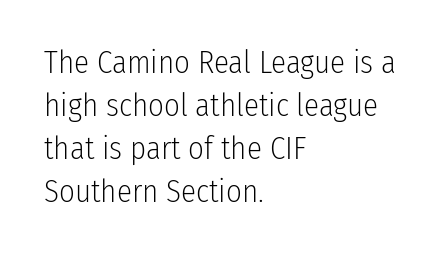
Q: Is the text bold? A: No.
Q: Is the text italic (slanted)? A: No, it is upright.
Q: Is the typeface a serif or a sans-serif typeface? A: Sans-serif.
Q: Is the text underlined? A: No.
Q: How is the paragraph aligned? A: Left-aligned.
Q: Is the spacing between letters normal or unusually wide? A: Normal.
Q: Is the spacing between lines tight, normal or loose? A: Normal.
Q: Width (condensed, normal, or wide)? A: Condensed.
Q: Stroke contrast? A: Low.
Q: x-height? A: Medium.
Q: Monospaced? A: No.
